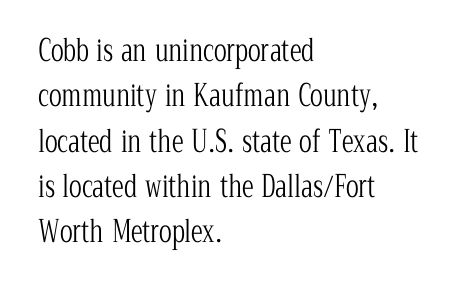
The typeface chosen for these lines features serifs. The space beneath each line is pristine and unruled. A typesetter would mark this as roman, not italic. Stroke mass is kept to a normal reading level or below. The text block is weighted toward the left margin, trailing off unevenly rightward. Baseline-to-baseline distance is the conventional proportion of letter height.
